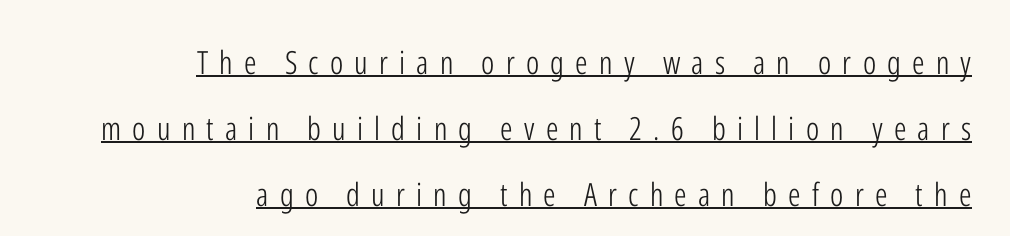
Q: Is the text bold? A: No.
Q: Is the text italic (slanted)? A: No, it is upright.
Q: Is the typeface a serif or a sans-serif typeface? A: Sans-serif.
Q: Is the text underlined? A: Yes.
Q: How is the paragraph aligned? A: Right-aligned.
Q: Is the spacing between letters normal or unusually wide? A: Unusually wide.
Q: Is the spacing between lines tight, normal or loose? A: Loose.
Q: Width (condensed, normal, or wide)? A: Condensed.
Q: Stroke contrast? A: Low.
Q: x-height? A: Medium.
Q: Monospaced? A: No.
